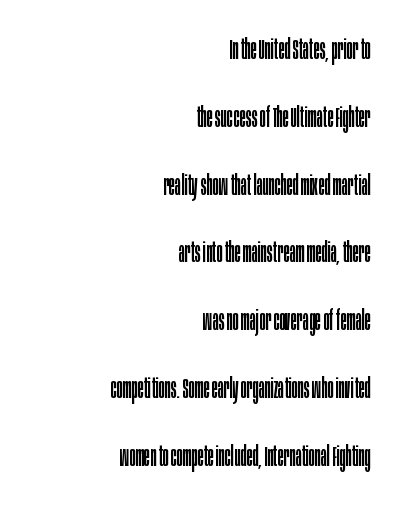
Words appear dense and cohesive because spacing is normal. When letters stand straight like this, we call the style roman or upright. The line-height multiplier appears high, well above default. Does the type have serifs? No, each stem ends abruptly.
